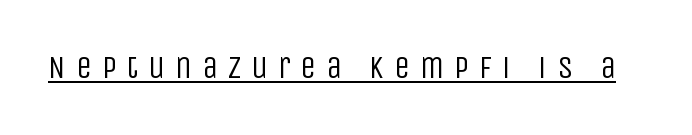
{"serif": "no", "italic": "no", "bold": "no", "weight": "regular", "width": "condensed", "stroke_contrast": "low", "x_height": "large", "monospaced": "no", "underline": "yes", "letter_spacing": "wide", "letter_spacing_em": 0.31, "glyph_px": 32}
